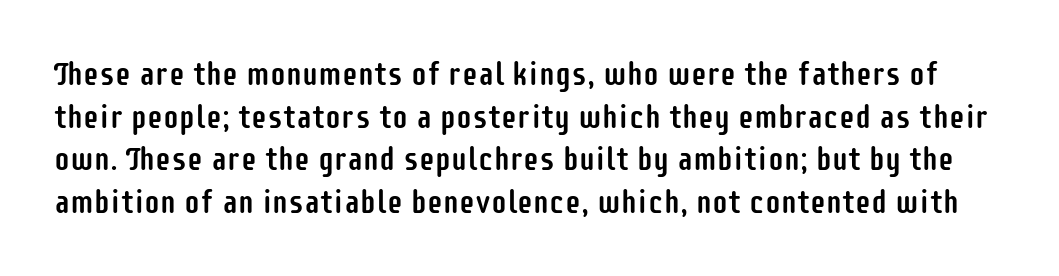
The image shows 32 px condensed sans-serif type, upright; set normal line spacing (1.33x), normal letter spacing, not underlined; low stroke contrast and a large x-height.
